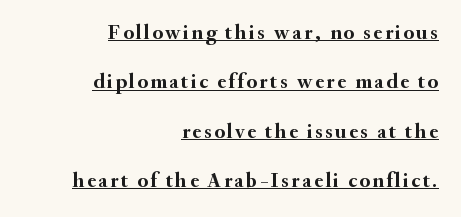
{"italic": "no", "bold": "yes", "underline": "yes", "align": "right", "line_spacing": "loose", "line_spacing_ratio": 2.35, "glyph_px": 21}
